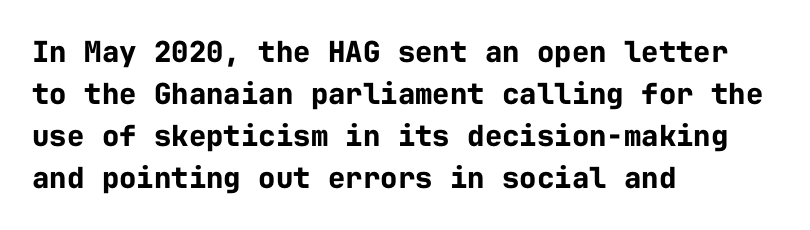
A typesetter would mark this as roman, not italic. What kind of face is this? One without serifs — a sans. The gap between lines stays unmarked. The vertical gap from one line to the next is medium.
